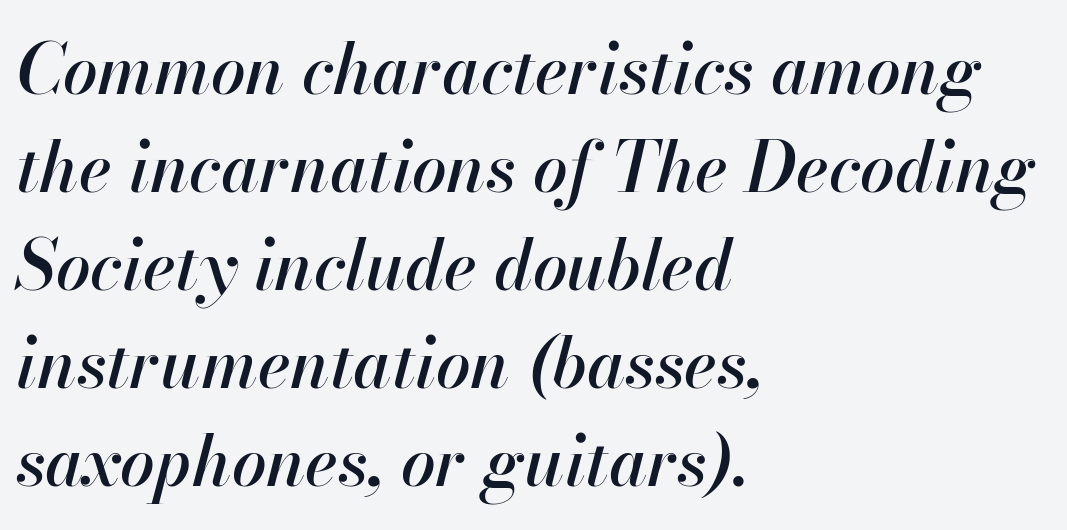
{"italic": "yes", "lean": "right", "slant_degrees": 13, "width": "normal", "stroke_contrast": "high", "x_height": "small", "monospaced": "no", "underline": "no", "align": "left", "line_spacing": "normal", "line_spacing_ratio": 1.42, "letter_spacing": "normal", "letter_spacing_em": 0.0, "glyph_px": 69}
